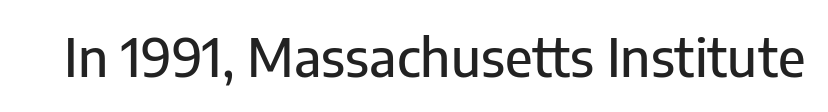
Check the space under the baseline: it is left empty. Vertical strokes here are truly vertical. Letterform terminals end flat and unadorned throughout the passage. The rendering keeps characters at their native spacing. These lines are rendered in a variable-pitch font.
